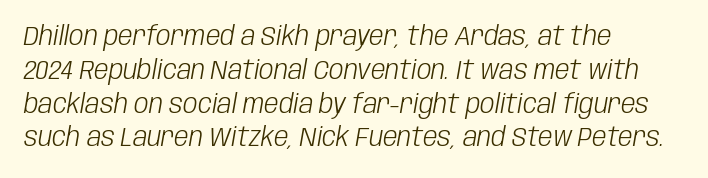
Q: Is the text bold? A: No.
Q: Is the text italic (slanted)? A: Yes, it leans right by about 10 degrees.
Q: Is the text underlined? A: No.
Q: How is the paragraph aligned? A: Left-aligned.
Q: Is the spacing between letters normal or unusually wide? A: Normal.
Q: Is the spacing between lines tight, normal or loose? A: Normal.
